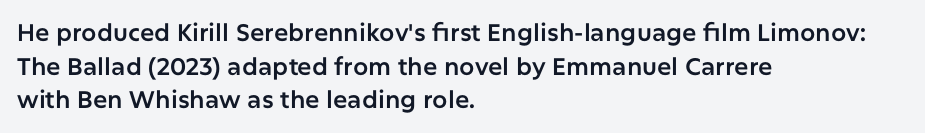
{"italic": "no", "underline": "no", "align": "left", "line_spacing": "normal", "line_spacing_ratio": 1.4, "letter_spacing": "normal", "letter_spacing_em": 0.0, "glyph_px": 24}
